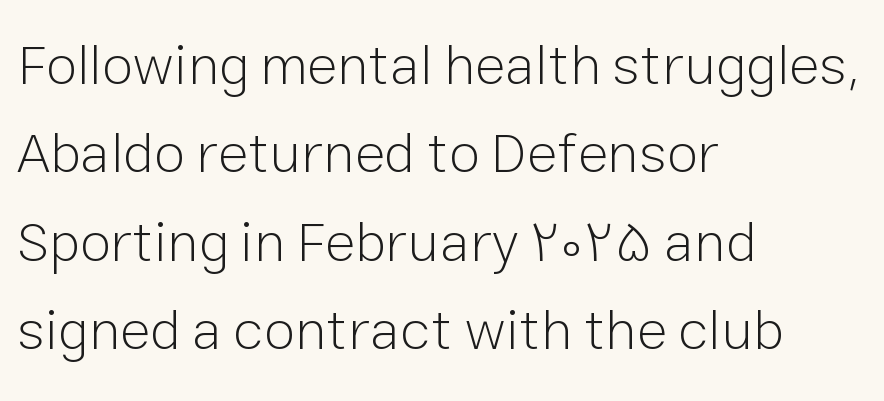
Q: Is the text bold? A: No.
Q: Is the text italic (slanted)? A: No, it is upright.
Q: Is the typeface a serif or a sans-serif typeface? A: Sans-serif.
Q: Is the text underlined? A: No.
Q: How is the paragraph aligned? A: Left-aligned.
Q: Is the spacing between letters normal or unusually wide? A: Normal.
Q: Is the spacing between lines tight, normal or loose? A: Normal.
Q: Width (condensed, normal, or wide)? A: Normal.
Q: Stroke contrast? A: Low.
Q: x-height? A: Medium.
Q: Monospaced? A: No.
